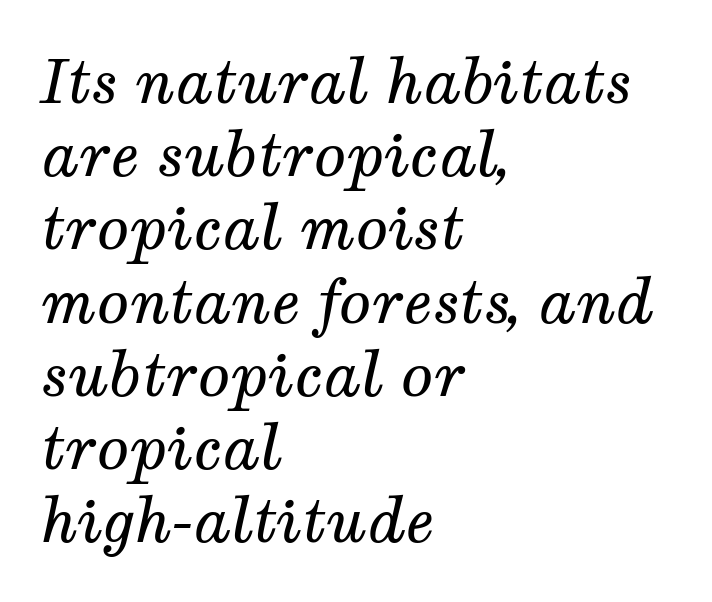
The image shows 60 px regular-weight serif type, italic (leaning right); set left-aligned, line spacing 1.22x, normal letter spacing, not underlined; medium stroke contrast and a medium x-height.
